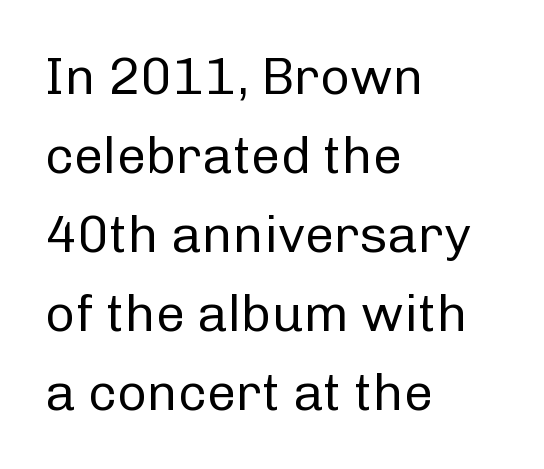
The image shows 52 px regular-weight sans-serif type, upright; set left-aligned, normal line spacing (1.52x), normal letter spacing, not underlined; low stroke contrast and a medium x-height.
